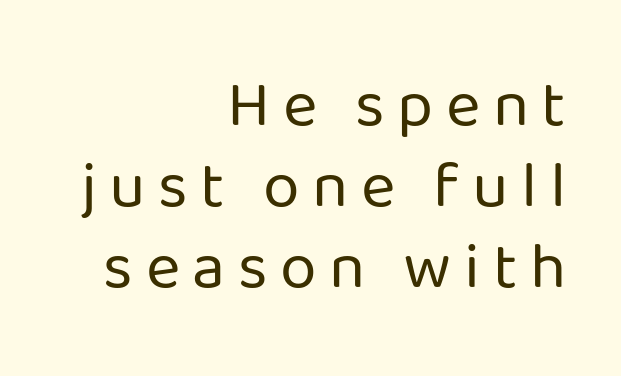
The image shows 66 px regular-weight sans-serif type, upright; set right-aligned, line spacing 1.23x, not underlined; low stroke contrast and a medium x-height.
